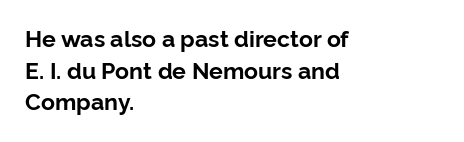
Q: Is the text bold? A: Yes.
Q: Is the text italic (slanted)? A: No, it is upright.
Q: Is the text underlined? A: No.
Q: How is the paragraph aligned? A: Left-aligned.
Q: Is the spacing between letters normal or unusually wide? A: Normal.
Q: Is the spacing between lines tight, normal or loose? A: Normal.
